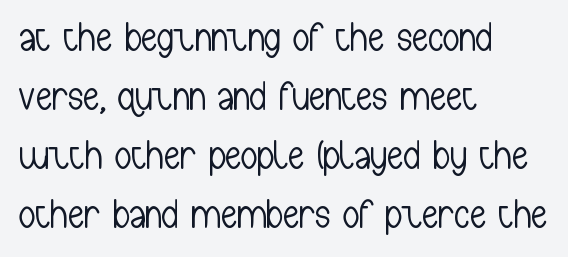
Is this a heavy cut? Hardly; it is regular or lighter. The setting favours the left margin, as ordinary paragraphs usually do. Rows of type keep a routine distance in the vertical direction. A typesetter would call this proportional, since set widths differ per character. What kind of face is this? One without serifs — a sans. Check under the words: just untouched page.
